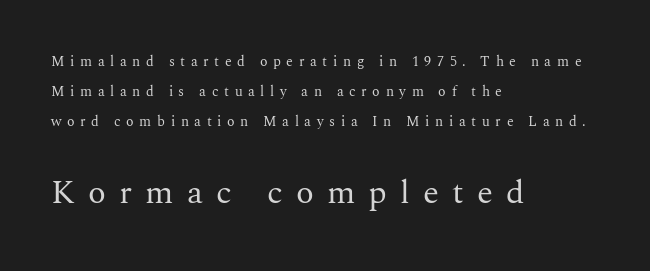
The image shows 33 px regular-weight serif type, upright; set left-aligned, loose line spacing (2.16x), unusually wide letter spacing (+0.4 em), not underlined; the second (bottom) block is 2.36x larger; medium stroke contrast and a medium x-height.
